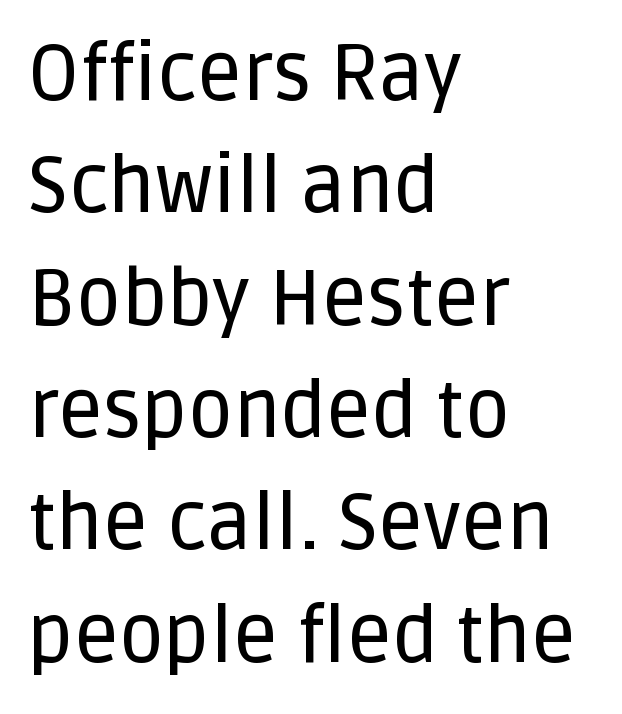
{"serif": "no", "italic": "no", "width": "normal", "stroke_contrast": "low", "x_height": "large", "monospaced": "no", "underline": "no", "align": "left", "line_spacing": "normal", "line_spacing_ratio": 1.44, "letter_spacing": "normal", "letter_spacing_em": 0.0, "glyph_px": 78}
